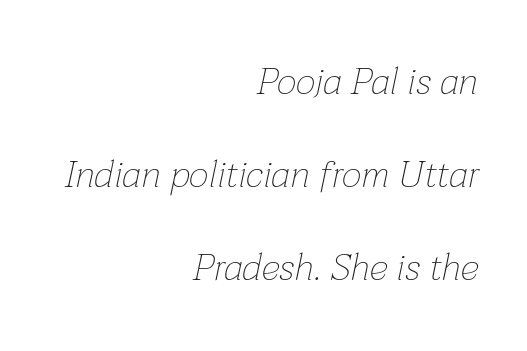
Layout note: lines flush right. Italic: yes, the glyphs are oblique. The face used here is proportionally spaced, like ordinary book or web type. Rows of type keep a wide berth in the vertical direction. Has an underline been added? It has not. Nothing heavy about these letters — not bold at all.
